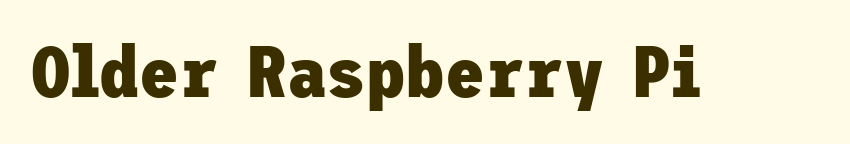
{"serif": "no", "italic": "no", "bold": "yes", "weight": "heavy", "width": "normal", "stroke_contrast": "low", "x_height": "medium", "underline": "no", "letter_spacing": "normal", "letter_spacing_em": 0.0, "glyph_px": 72}
